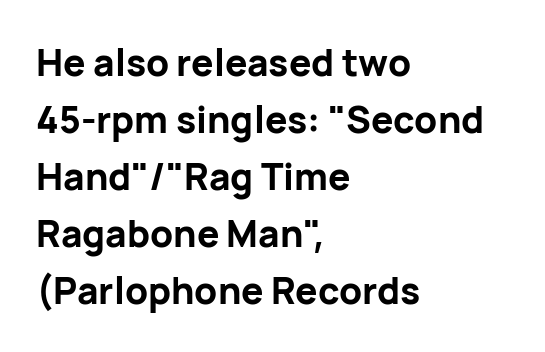
Nothing sits at the stroke ends, so this counts as sans-serif. This rendering leaves character spacing at its baseline value. The compositor pushed each line to the left boundary. These lines are rendered in a variable-pitch font. Students, this is bold: see how much ink each stroke carries.
